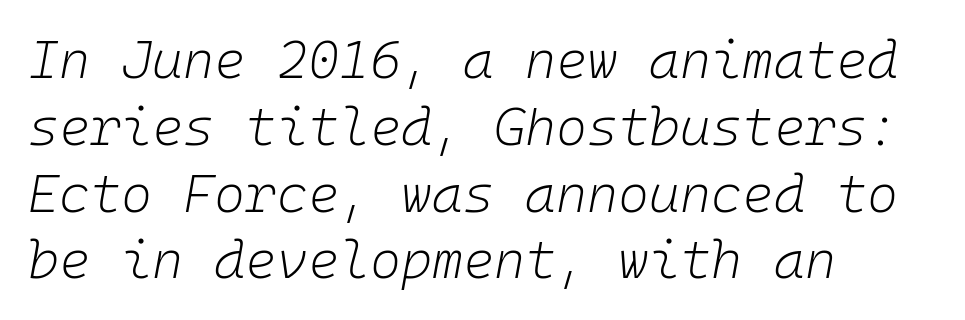
Q: Is the text bold? A: No.
Q: Is the text italic (slanted)? A: Yes, it leans right by about 10 degrees.
Q: Is the text underlined? A: No.
Q: How is the paragraph aligned? A: Left-aligned.
Q: Is the spacing between letters normal or unusually wide? A: Normal.
Q: Is the spacing between lines tight, normal or loose? A: Normal.
Q: Width (condensed, normal, or wide)? A: Normal.
Q: Stroke contrast? A: Low.
Q: x-height? A: Medium.
Q: Monospaced? A: Yes.
